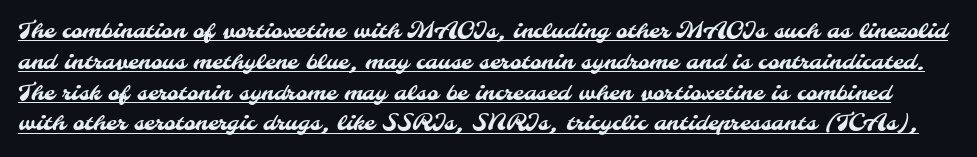
The image shows 22 px text type; set normal line spacing (1.4x), normal letter spacing, underlined.
